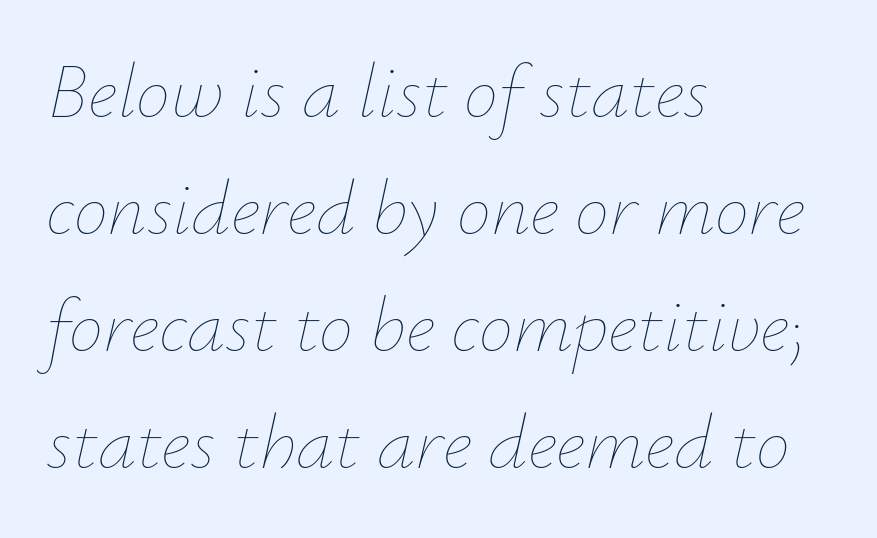
The image shows 77 px thin type, italic (leaning right); set left-aligned, normal line spacing (1.52x), normal letter spacing, not underlined; low stroke contrast and a small x-height.
